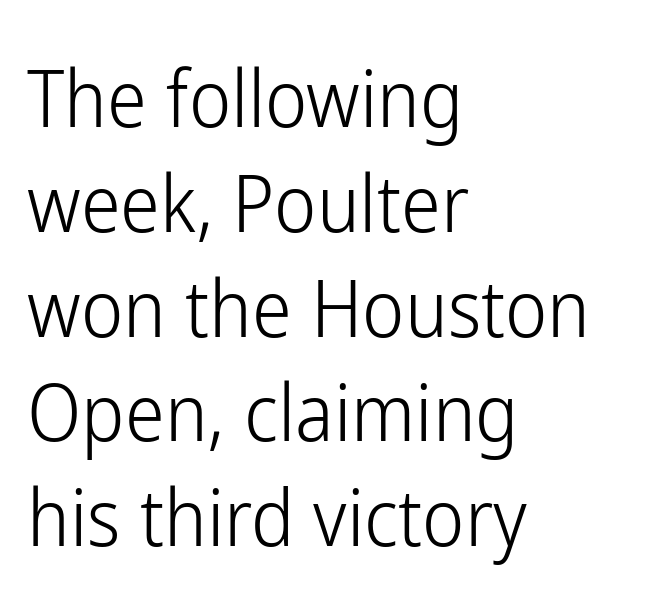
Q: Is the text bold? A: No.
Q: Is the text italic (slanted)? A: No, it is upright.
Q: Is the typeface a serif or a sans-serif typeface? A: Sans-serif.
Q: Is the text underlined? A: No.
Q: How is the paragraph aligned? A: Left-aligned.
Q: Is the spacing between letters normal or unusually wide? A: Normal.
Q: Is the spacing between lines tight, normal or loose? A: Normal.
Q: Width (condensed, normal, or wide)? A: Condensed.
Q: Stroke contrast? A: Low.
Q: x-height? A: Medium.
Q: Monospaced? A: No.
